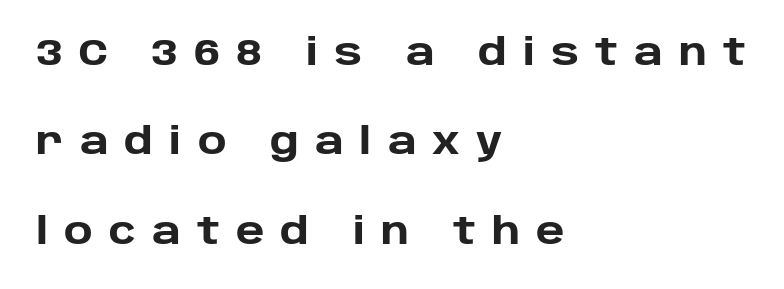
Q: Is the text bold? A: Yes.
Q: Is the text italic (slanted)? A: No, it is upright.
Q: Is the typeface a serif or a sans-serif typeface? A: Sans-serif.
Q: Is the text underlined? A: No.
Q: How is the paragraph aligned? A: Left-aligned.
Q: Is the spacing between letters normal or unusually wide? A: Unusually wide.
Q: Is the spacing between lines tight, normal or loose? A: Loose.
Q: Width (condensed, normal, or wide)? A: Normal.
Q: Stroke contrast? A: Low.
Q: x-height? A: Large.
Q: Monospaced? A: No.
